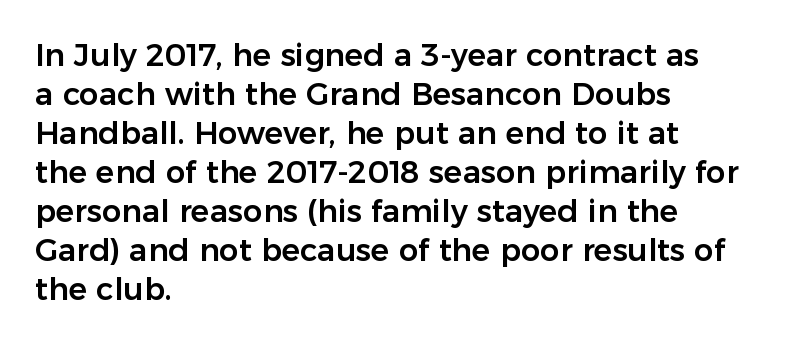
Q: Is the text italic (slanted)? A: No, it is upright.
Q: Is the typeface a serif or a sans-serif typeface? A: Sans-serif.
Q: Is the text underlined? A: No.
Q: How is the paragraph aligned? A: Left-aligned.
Q: Is the spacing between letters normal or unusually wide? A: Normal.
Q: Is the spacing between lines tight, normal or loose? A: Normal.
Q: Width (condensed, normal, or wide)? A: Normal.
Q: Stroke contrast? A: Low.
Q: x-height? A: Medium.
Q: Monospaced? A: No.
